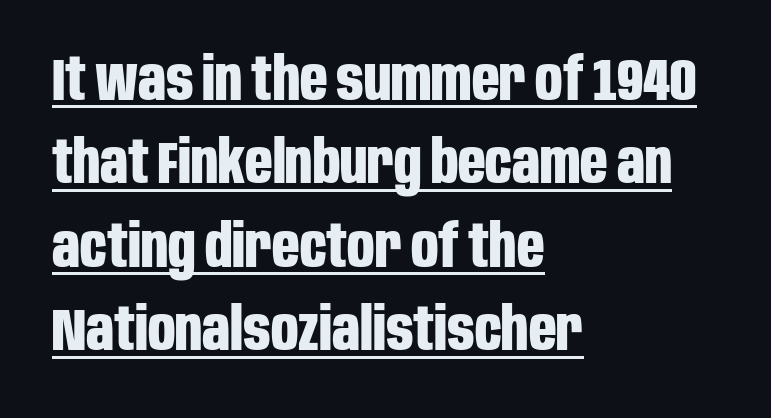
Regarding serifs, this sample does without them. Notice how the stems are strictly vertical — no italics here. A typesetter would call this proportional, since set widths differ per character. Set as a true bold cut, around the 700 mark. This rendering leaves character spacing at its baseline value. All the whitespace from short lines collects on the right.
